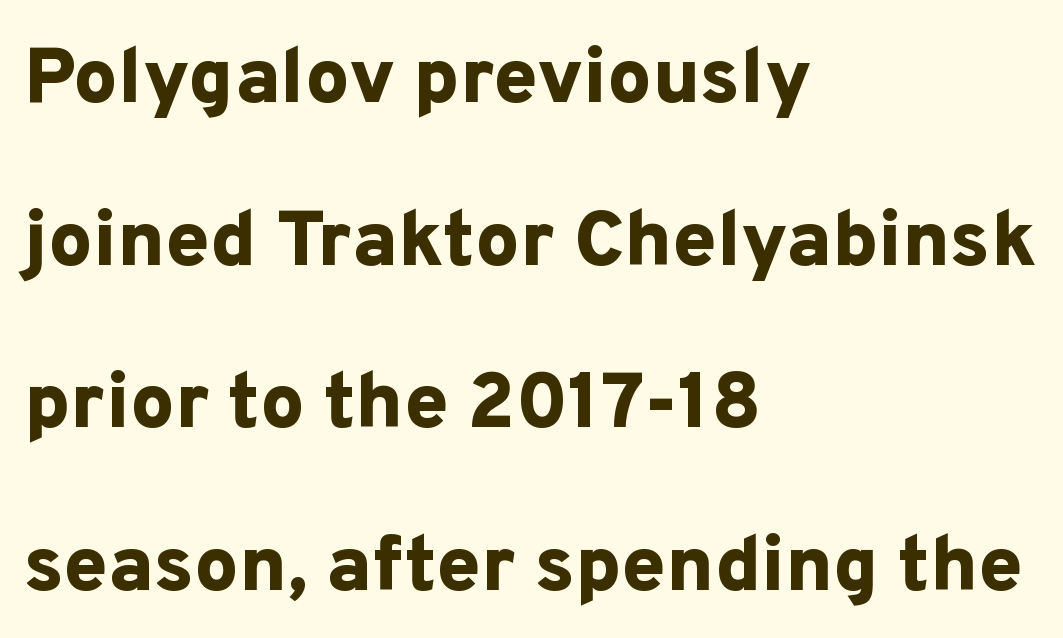
Q: Is the text bold? A: Yes.
Q: Is the text italic (slanted)? A: No, it is upright.
Q: Is the typeface a serif or a sans-serif typeface? A: Sans-serif.
Q: Is the text underlined? A: No.
Q: How is the paragraph aligned? A: Left-aligned.
Q: Is the spacing between letters normal or unusually wide? A: Normal.
Q: Is the spacing between lines tight, normal or loose? A: Loose.
Q: Width (condensed, normal, or wide)? A: Normal.
Q: Stroke contrast? A: Low.
Q: x-height? A: Medium.
Q: Monospaced? A: No.
